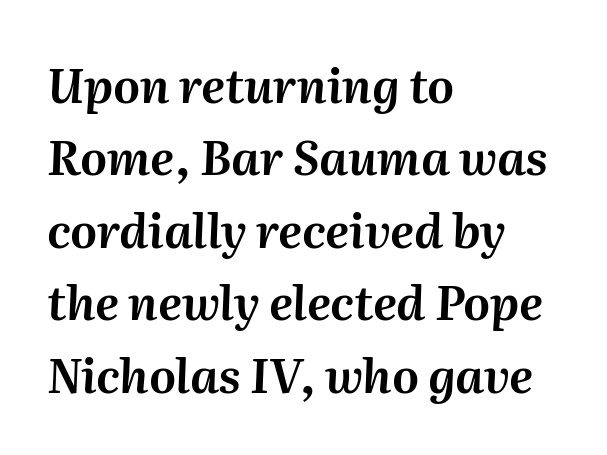
The passage shown stacks its lines at a standard gap. Emphasis-style slanted type is in use. Is this a fixed-width face? No — the glyphs have proportional, varying widths. Lines of text with bare space underneath.
